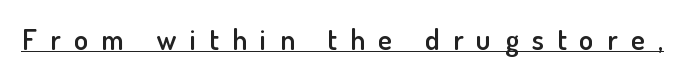
The image shows 29 px semibold sans-serif type, upright; set unusually wide letter spacing (+0.46 em), underlined; low stroke contrast and a small x-height.
